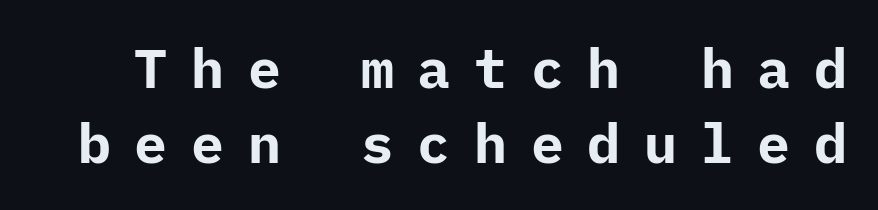
Bold? Absolutely — the strokes are thick and heavy. You can tell it's not italic because the verticals are truly vertical. The rendering inserts visible extra space after every character. Look at the bottom of the vertical strokes: they stop flat, with no serifs. Honestly, there is no underline to notice here at all. Regarding leading, the lines here are spaced in the standard way.
